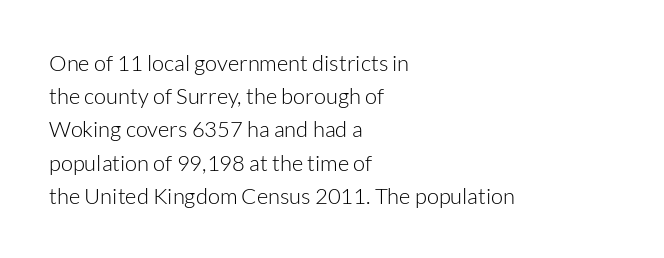
The image shows 22 px text type, upright; set left-aligned, normal line spacing (1.51x), normal letter spacing, not underlined.
